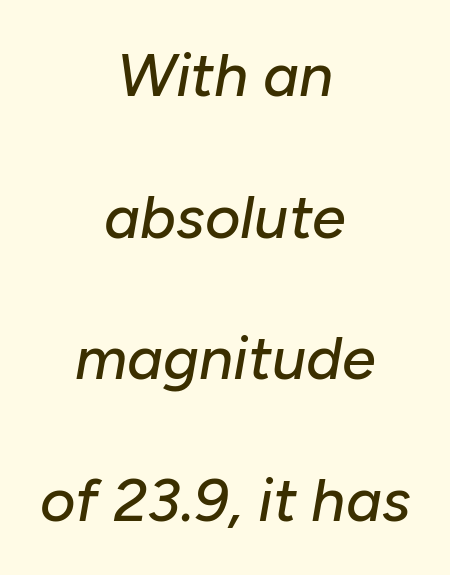
The face used here is rendered with its standard letterfit. Emphasis-style slanted type is in use. Character widths vary here, with narrow letters taking less room than wide ones. Descenders hang freely into open space. Successive baselines arrive slowly, with a big drop between each. Horizontal alignment here is central, giving a formal, balanced look.
